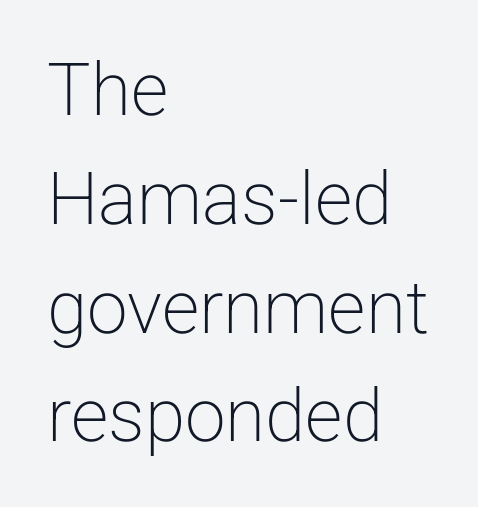
The image shows 73 px light sans-serif type, upright; set left-aligned, normal line spacing (1.49x), normal letter spacing, not underlined; low stroke contrast and a medium x-height.
